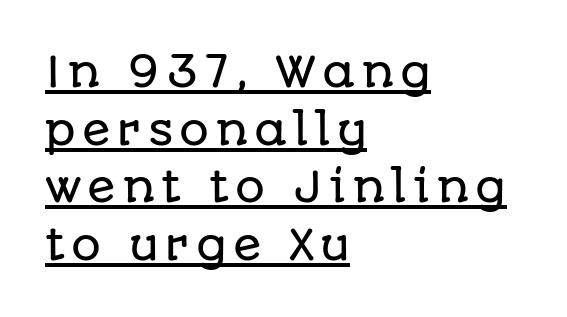
Looks like regular typesetting: each glyph gets only the width it needs. The specimen reads as upright at a glance. The lines are quadded left. This is underlined copy, the kind a proofreader might mark for attention. The typeface chosen for these lines omits serifs.
